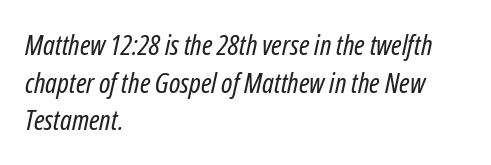
The image shows 28 px regular-weight, condensed type, italic (leaning right); set left-aligned, normal line spacing (1.34x), normal letter spacing, not underlined; low stroke contrast and a medium x-height.
